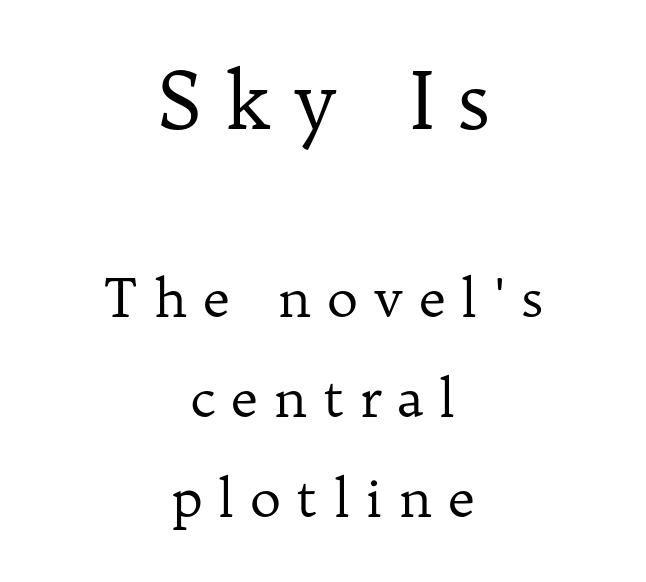
Q: Is the text bold? A: No.
Q: Is the text italic (slanted)? A: No, it is upright.
Q: Is the typeface a serif or a sans-serif typeface? A: Serif.
Q: Is the text underlined? A: No.
Q: How is the paragraph aligned? A: Centered.
Q: Is the spacing between letters normal or unusually wide? A: Unusually wide.
Q: Which block of text is set in a larger size, the first (top) or the second (bottom)? A: The first (top) one.
Q: Width (condensed, normal, or wide)? A: Normal.
Q: Stroke contrast? A: Low.
Q: x-height? A: Medium.
Q: Monospaced? A: No.
